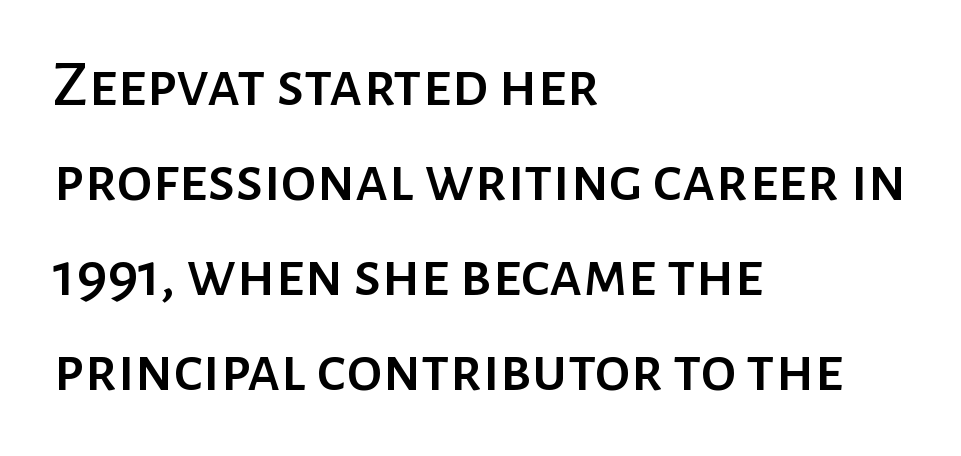
The compositor pushed each line to the left boundary. A typesetter would call this proportional, since set widths differ per character. The rendering shows plain stroke endings on the letterforms — a sans-serif design. Glyph-to-glyph distance matches everyday printed text. This is the regular roman posture of the typeface. Each row of text sits above clean, open space.
